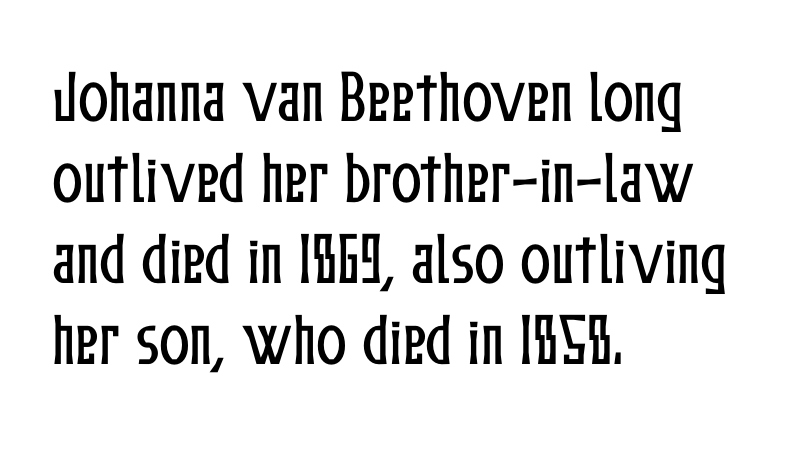
Q: Is the text italic (slanted)? A: No, it is upright.
Q: Is the text underlined? A: No.
Q: How is the paragraph aligned? A: Left-aligned.
Q: Is the spacing between letters normal or unusually wide? A: Normal.
Q: Is the spacing between lines tight, normal or loose? A: Normal.
Q: Width (condensed, normal, or wide)? A: Condensed.
Q: Stroke contrast? A: Low.
Q: x-height? A: Medium.
Q: Monospaced? A: No.
